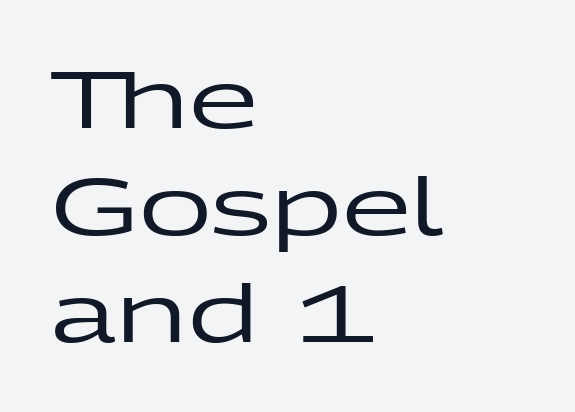
Q: Is the text italic (slanted)? A: No, it is upright.
Q: Is the typeface a serif or a sans-serif typeface? A: Sans-serif.
Q: Is the text underlined? A: No.
Q: How is the paragraph aligned? A: Left-aligned.
Q: Is the spacing between letters normal or unusually wide? A: Normal.
Q: Is the spacing between lines tight, normal or loose? A: Normal.
Q: Width (condensed, normal, or wide)? A: Wide.
Q: Stroke contrast? A: Low.
Q: x-height? A: Medium.
Q: Monospaced? A: No.
